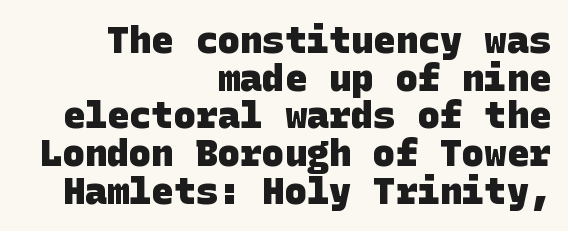
{"serif": "no", "bold": "yes", "weight": "heavy", "width": "normal", "stroke_contrast": "low", "x_height": "large", "underline": "no", "align": "right", "line_spacing": "tight", "line_spacing_ratio": 1.02, "letter_spacing": "normal", "letter_spacing_em": 0.0, "glyph_px": 37}
